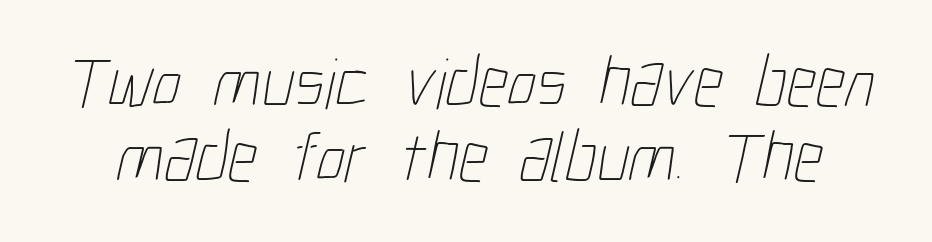
Students, note that the glyphs here touch the page at normal intervals. Stroke mass is kept to a normal reading level or below. The passage shown is not underscored anywhere. Think of a printed novel: that variable character pitch is what you see here.
